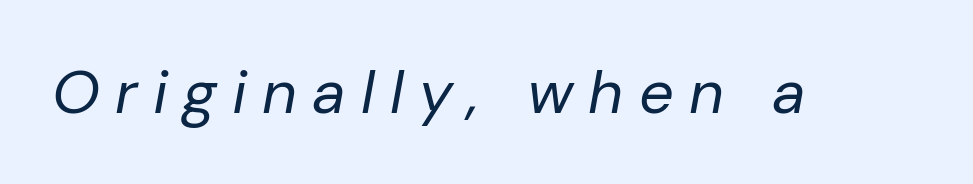
Q: Is the text bold? A: No.
Q: Is the text italic (slanted)? A: Yes, it leans right by about 10 degrees.
Q: Is the text underlined? A: No.
Q: Is the spacing between letters normal or unusually wide? A: Unusually wide.
Q: Width (condensed, normal, or wide)? A: Normal.
Q: Stroke contrast? A: Low.
Q: x-height? A: Medium.
Q: Monospaced? A: No.
